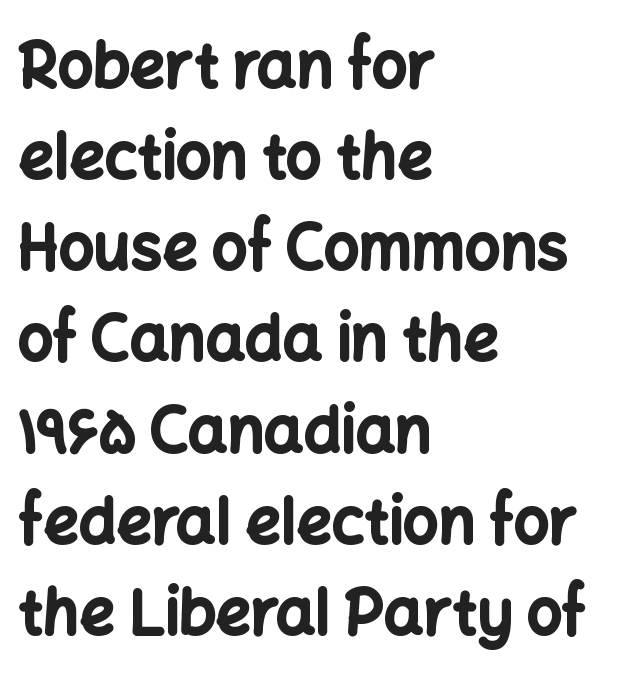
{"serif": "no", "italic": "no", "bold": "yes", "weight": "bold", "width": "normal", "stroke_contrast": "low", "x_height": "medium", "monospaced": "no", "underline": "no", "align": "left", "line_spacing": "normal", "line_spacing_ratio": 1.47, "letter_spacing": "normal", "letter_spacing_em": 0.0, "glyph_px": 62}
